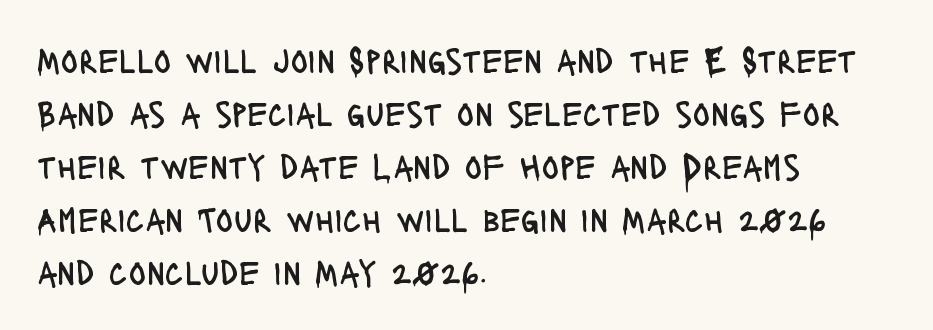
The image shows 36 px regular-weight, condensed sans-serif type, upright; set left-aligned, normal line spacing (1.47x), normal letter spacing, not underlined; low stroke contrast and a large x-height.
